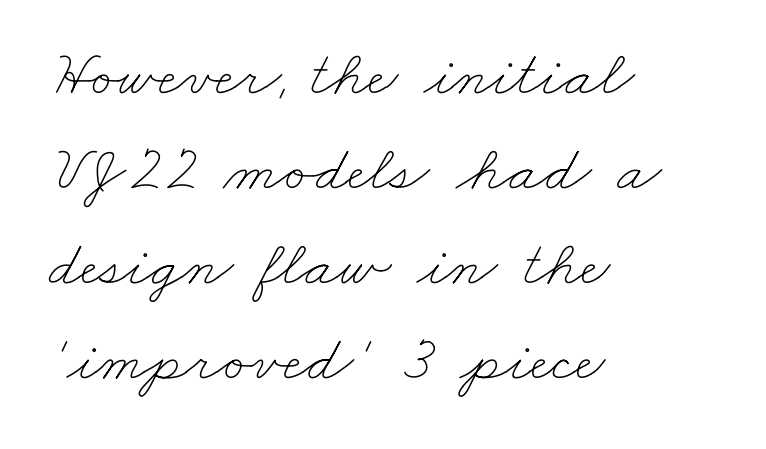
The face used here is proportionally spaced, like ordinary book or web type. The line-height multiplier appears to be the usual default. Line starts are locked; line ends wander. The horizontal fit of the characters is conventional and even. The foot of each line stays bare and open.
